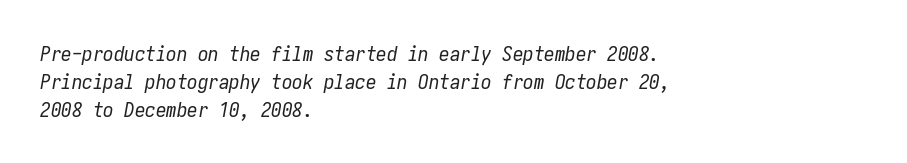
{"italic": "yes", "lean": "right", "slant_degrees": 10, "bold": "no", "underline": "no", "align": "left", "line_spacing": "normal", "line_spacing_ratio": 1.33, "letter_spacing": "normal", "letter_spacing_em": 0.0, "glyph_px": 21}
